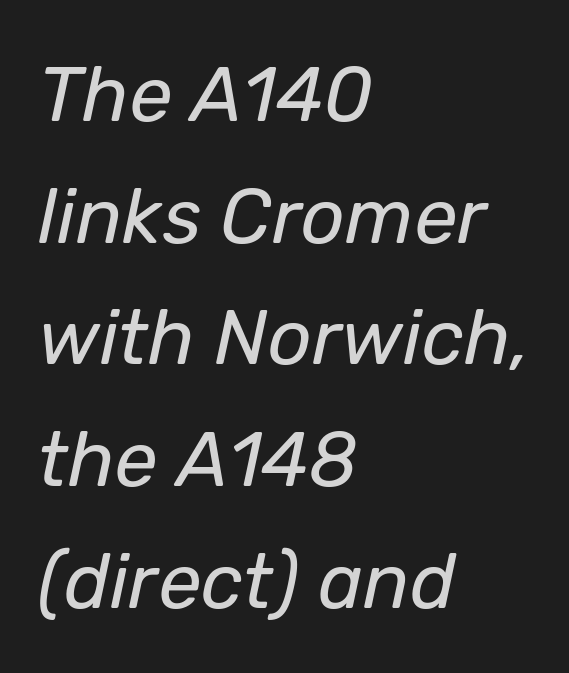
{"italic": "yes", "lean": "right", "slant_degrees": 12, "bold": "no", "weight": "regular", "width": "normal", "stroke_contrast": "low", "x_height": "medium", "monospaced": "no", "underline": "no", "align": "left", "line_spacing": "normal", "line_spacing_ratio": 1.58, "letter_spacing": "normal", "letter_spacing_em": 0.0, "glyph_px": 77}
